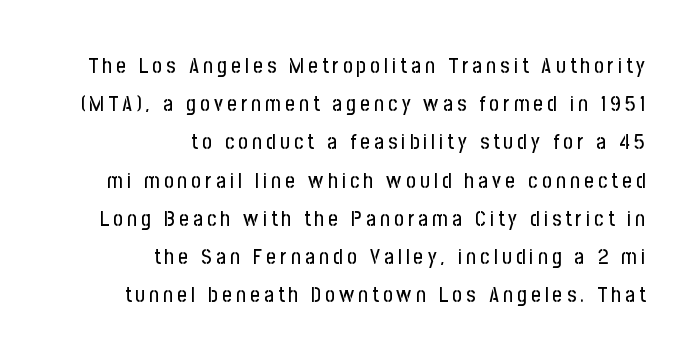
Q: Is the text italic (slanted)? A: No, it is upright.
Q: Is the text underlined? A: No.
Q: How is the paragraph aligned? A: Right-aligned.
Q: Is the spacing between letters normal or unusually wide? A: Unusually wide.
